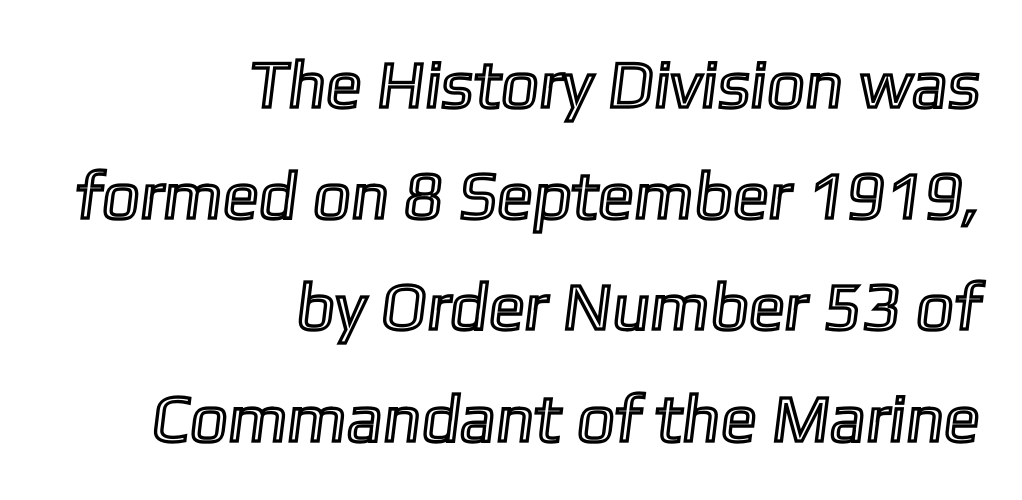
Short note: letters normally spaced. Proportional: the letters do not fall into vertical columns. Reading down the block, your eye finds every line finishing at a fixed right position. Is there much room between lines? A standard amount, neither cramped nor airy.
